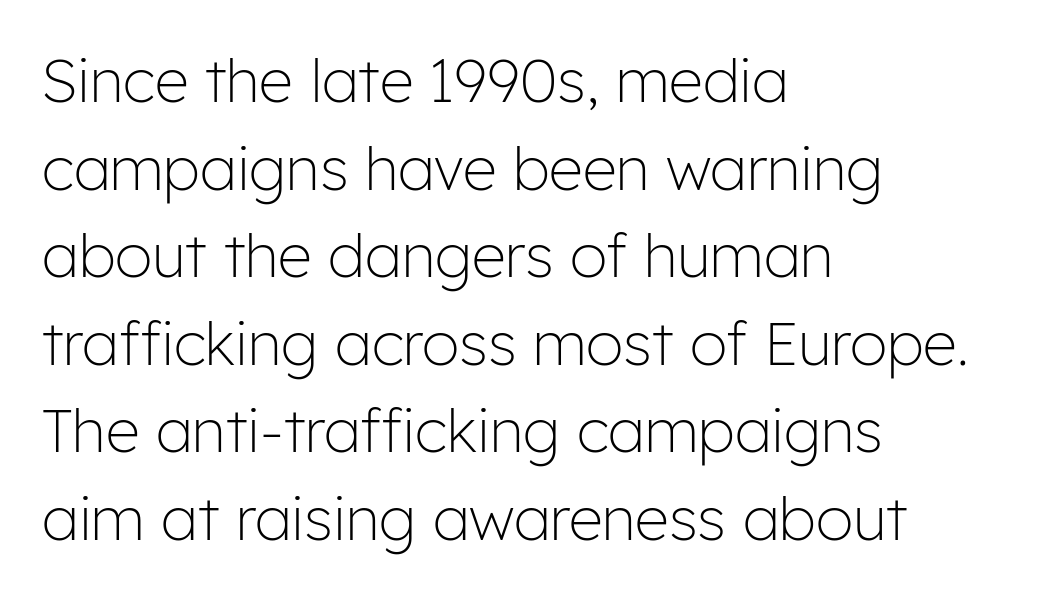
Q: Is the text bold? A: No.
Q: Is the text italic (slanted)? A: No, it is upright.
Q: Is the typeface a serif or a sans-serif typeface? A: Sans-serif.
Q: Is the text underlined? A: No.
Q: How is the paragraph aligned? A: Left-aligned.
Q: Is the spacing between letters normal or unusually wide? A: Normal.
Q: Is the spacing between lines tight, normal or loose? A: Normal.
Q: Width (condensed, normal, or wide)? A: Normal.
Q: Stroke contrast? A: Low.
Q: x-height? A: Medium.
Q: Monospaced? A: No.
